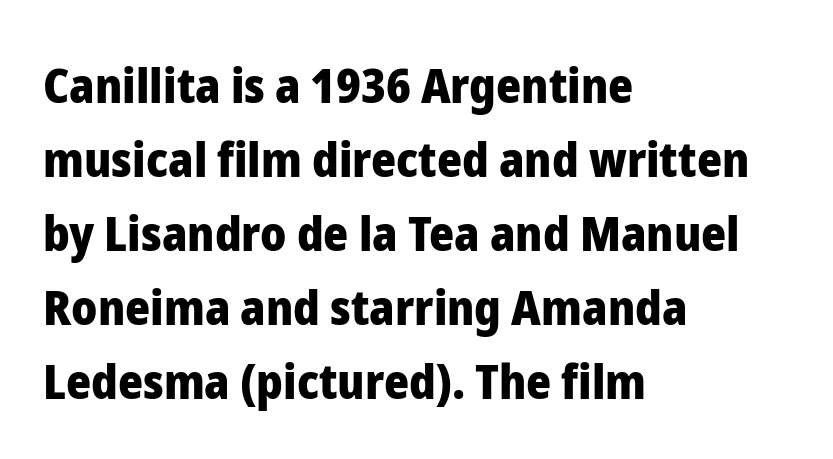
{"serif": "no", "italic": "no", "bold": "yes", "weight": "heavy", "width": "normal", "stroke_contrast": "low", "x_height": "medium", "monospaced": "no", "underline": "no", "align": "left", "line_spacing": "normal", "line_spacing_ratio": 1.54, "letter_spacing": "normal", "letter_spacing_em": 0.0, "glyph_px": 48}
